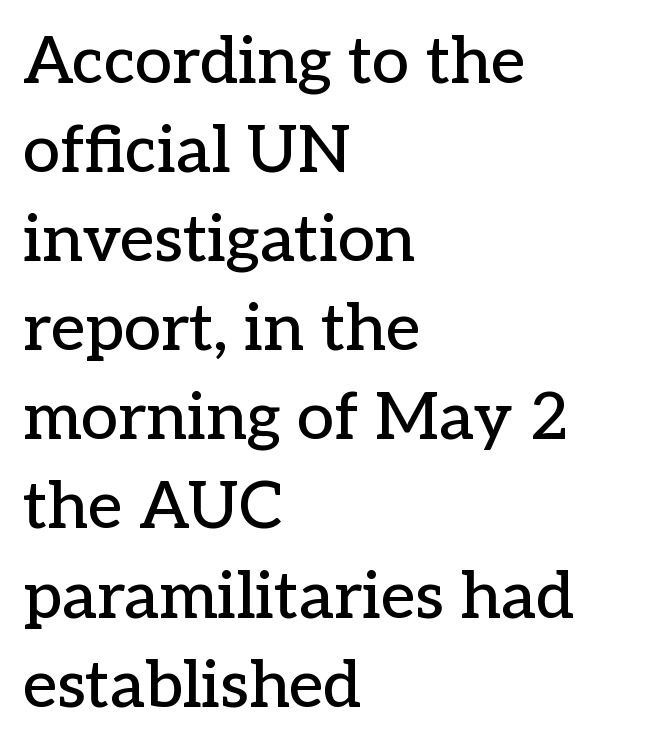
Q: Is the text italic (slanted)? A: No, it is upright.
Q: Is the typeface a serif or a sans-serif typeface? A: Serif.
Q: Is the text underlined? A: No.
Q: How is the paragraph aligned? A: Left-aligned.
Q: Is the spacing between letters normal or unusually wide? A: Normal.
Q: Is the spacing between lines tight, normal or loose? A: Normal.
Q: Width (condensed, normal, or wide)? A: Normal.
Q: Stroke contrast? A: Low.
Q: x-height? A: Medium.
Q: Monospaced? A: No.
